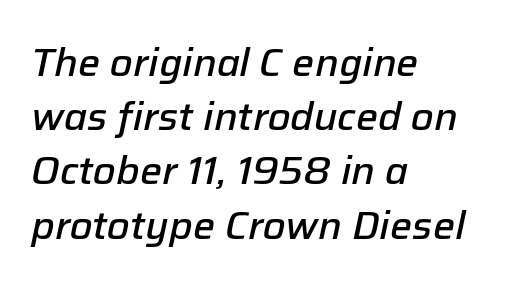
The image shows 39 px semibold type, italic (leaning right); set left-aligned, normal line spacing (1.39x), normal letter spacing, not underlined; low stroke contrast and a medium x-height.
